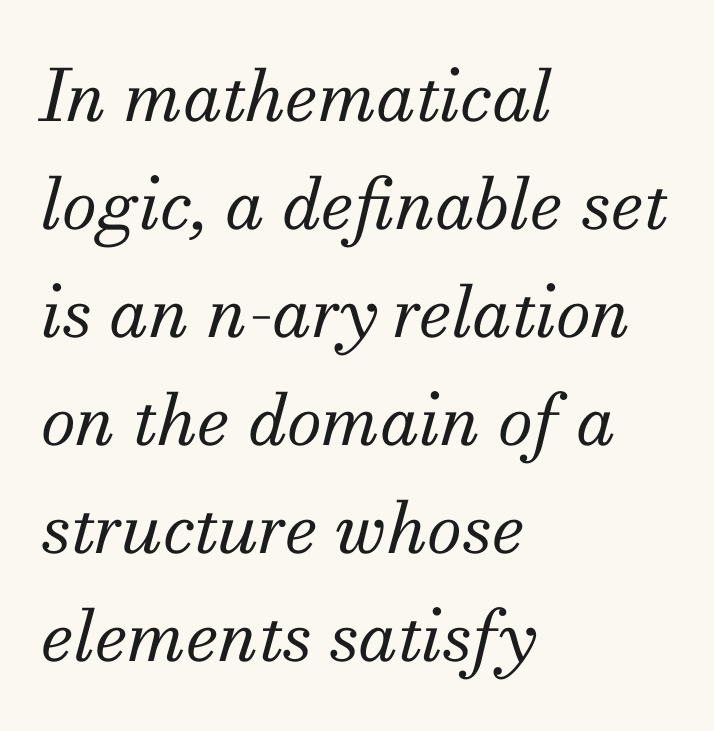
Q: Is the text bold? A: No.
Q: Is the text italic (slanted)? A: Yes, it leans right by about 13 degrees.
Q: Is the typeface a serif or a sans-serif typeface? A: Serif.
Q: Is the text underlined? A: No.
Q: How is the paragraph aligned? A: Left-aligned.
Q: Is the spacing between letters normal or unusually wide? A: Normal.
Q: Is the spacing between lines tight, normal or loose? A: Normal.
Q: Width (condensed, normal, or wide)? A: Normal.
Q: Stroke contrast? A: Medium.
Q: x-height? A: Small.
Q: Monospaced? A: No.
